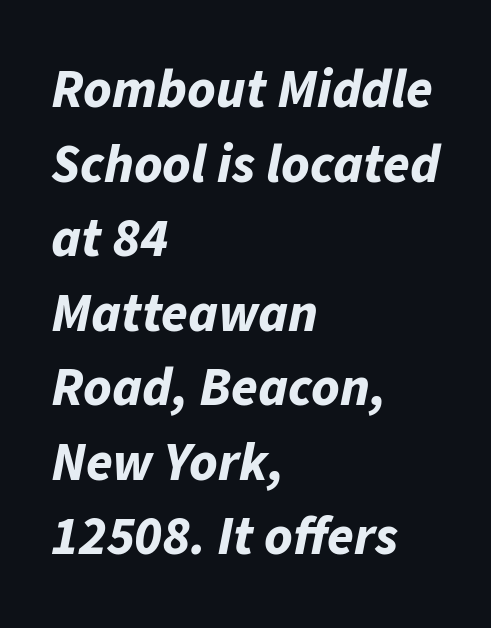
{"italic": "yes", "lean": "right", "slant_degrees": 11, "bold": "yes", "weight": "bold", "width": "normal", "stroke_contrast": "low", "x_height": "medium", "monospaced": "no", "underline": "no", "align": "left", "line_spacing": "normal", "line_spacing_ratio": 1.38, "letter_spacing": "normal", "letter_spacing_em": 0.0, "glyph_px": 54}
